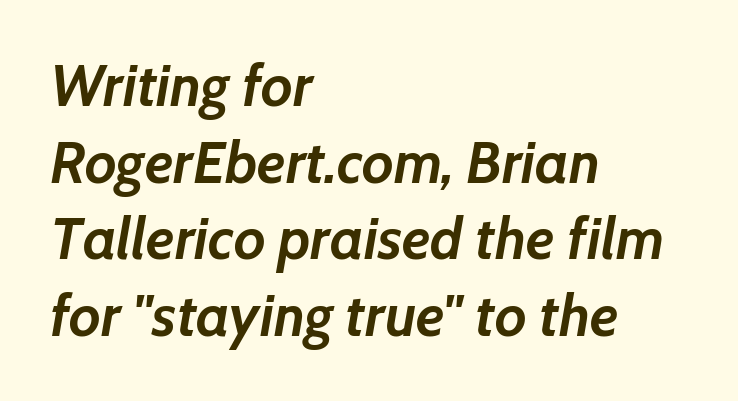
Bare-footed words on every line. These lines are rendered in a variable-pitch font. Spacing between characters is what you'd get straight out of the box. Does the leading feel generous? No, just average. The rag falls on the right side of this text block. The glyphs look as if they've been sheared to an angle.
